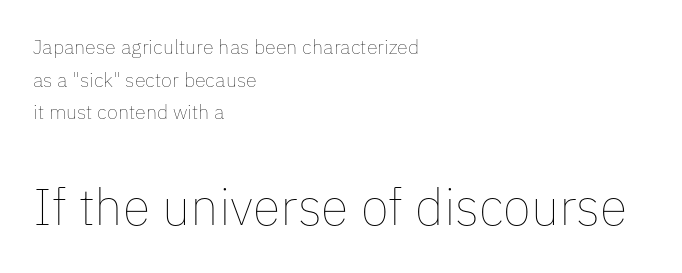
The image shows 51 px thin type, upright; set left-aligned, normal line spacing (1.63x), normal letter spacing, not underlined; the second (bottom) block is 2.55x larger; low stroke contrast and a medium x-height.
